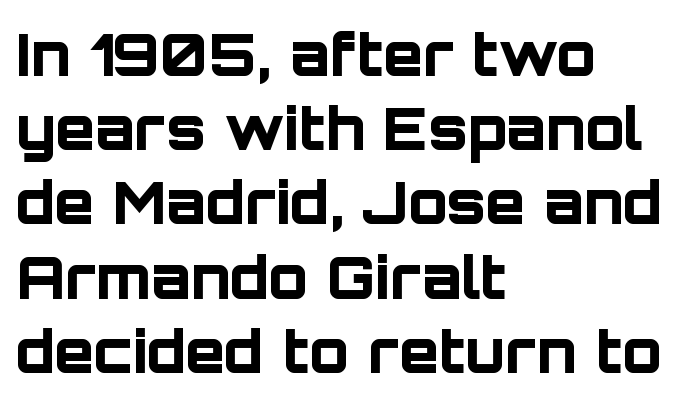
{"serif": "no", "italic": "no", "bold": "yes", "weight": "bold", "width": "normal", "stroke_contrast": "low", "x_height": "large", "monospaced": "no", "underline": "no", "align": "left", "line_spacing": "normal", "line_spacing_ratio": 1.28, "letter_spacing": "normal", "letter_spacing_em": 0.0, "glyph_px": 58}
